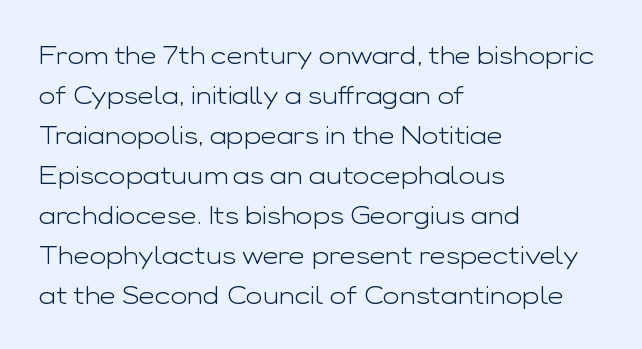
The area under the type is left untouched. A typesetter would mark this as roman, not italic. What's the leading like? Ordinary, nothing unusual. A typesetter would call this zero additional tracking. Which margin do the lines hug? The left one — the right edge is uneven. The cut favours lightness, reaching ordinary text weight at its darkest.
